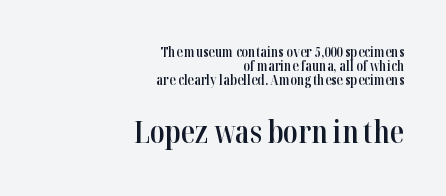
Q: Is the text bold? A: Semi-bold.
Q: Is the text italic (slanted)? A: No, it is upright.
Q: Is the typeface a serif or a sans-serif typeface? A: Serif.
Q: Is the text underlined? A: No.
Q: How is the paragraph aligned? A: Right-aligned.
Q: Is the spacing between letters normal or unusually wide? A: Normal.
Q: Is the spacing between lines tight, normal or loose? A: Tight.
Q: Which block of text is set in a larger size, the first (top) or the second (bottom)? A: The second (bottom) one.
Q: Width (condensed, normal, or wide)? A: Condensed.
Q: Stroke contrast? A: High.
Q: x-height? A: Medium.
Q: Monospaced? A: No.
